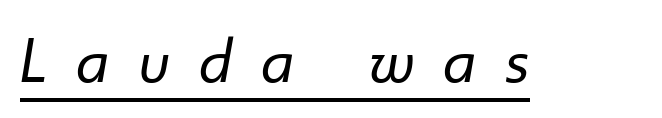
The image shows 66 px regular-weight type, italic (leaning right); set unusually wide letter spacing (+0.47 em), underlined; low stroke contrast and a small x-height.
